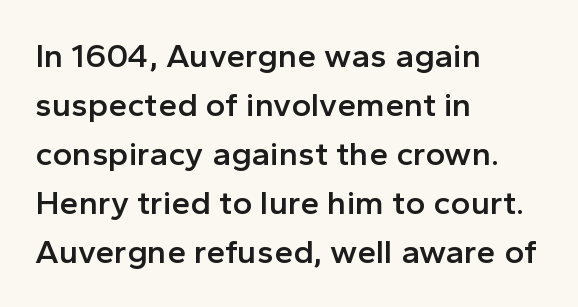
{"serif": "no", "italic": "no", "bold": "semi", "weight": "semibold", "width": "normal", "x_height": "medium", "monospaced": "no", "underline": "no", "align": "left", "line_spacing": "normal", "line_spacing_ratio": 1.44, "letter_spacing": "normal", "letter_spacing_em": 0.0, "glyph_px": 34}
